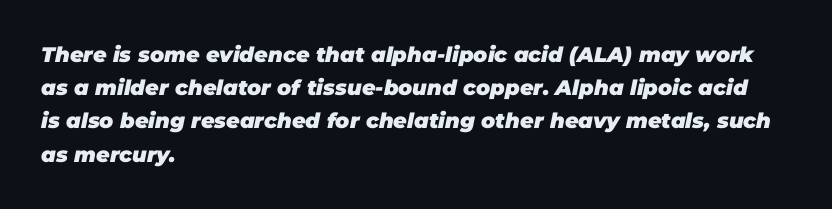
The image shows 21 px bold type, italic (leaning right); set left-aligned, normal line spacing (1.58x), normal letter spacing, not underlined.
